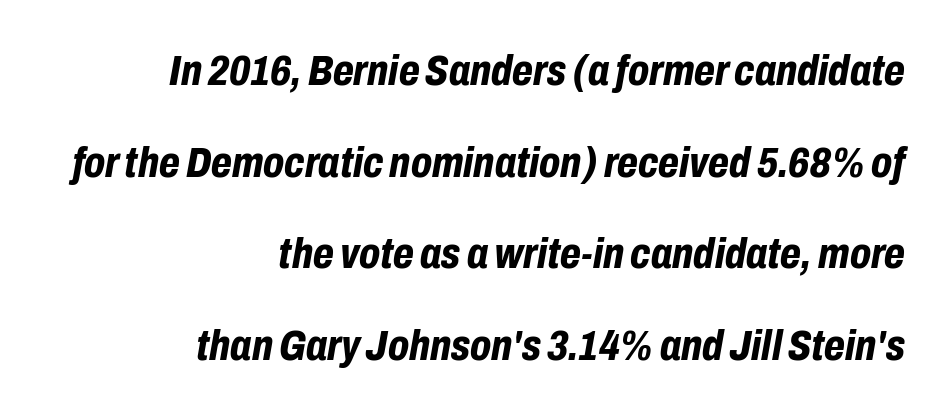
{"italic": "yes", "lean": "right", "slant_degrees": 10, "bold": "yes", "weight": "bold", "width": "condensed", "stroke_contrast": "low", "x_height": "medium", "monospaced": "no", "underline": "no", "align": "right", "line_spacing": "loose", "line_spacing_ratio": 2.13, "letter_spacing": "normal", "letter_spacing_em": 0.0, "glyph_px": 43}
